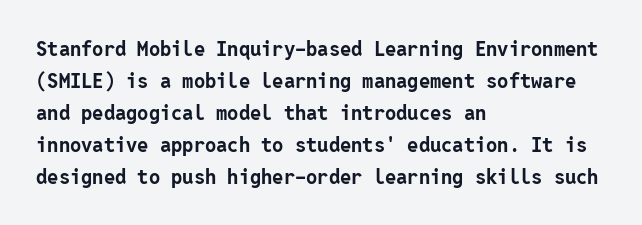
Q: Is the text bold? A: Yes.
Q: Is the text italic (slanted)? A: No, it is upright.
Q: Is the text underlined? A: No.
Q: How is the paragraph aligned? A: Left-aligned.
Q: Is the spacing between letters normal or unusually wide? A: Normal.
Q: Is the spacing between lines tight, normal or loose? A: Normal.
